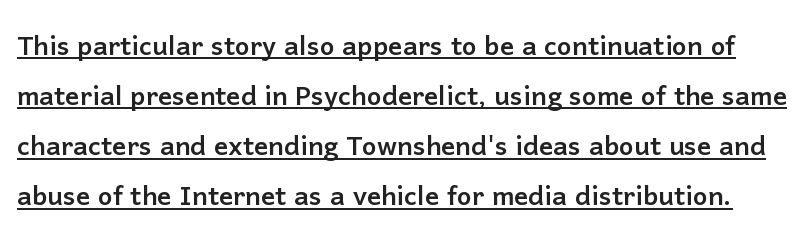
The image shows 35 px sans-serif type, upright; set normal line spacing (1.43x), normal letter spacing, underlined; low stroke contrast and a medium x-height.
